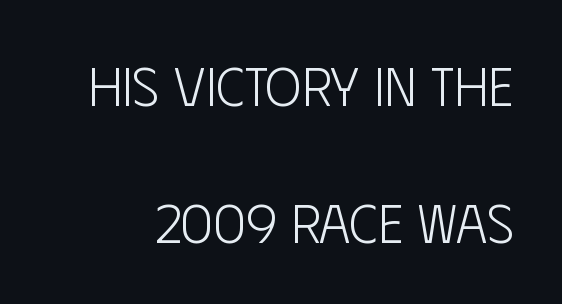
A typesetter would call this proportional, since set widths differ per character. Notice how the stems are strictly vertical — no italics here. A typesetter would call this zero additional tracking. Leading: increased. This is not heavy type; no bold has been used. Descenders are the only things crossing below the line.
